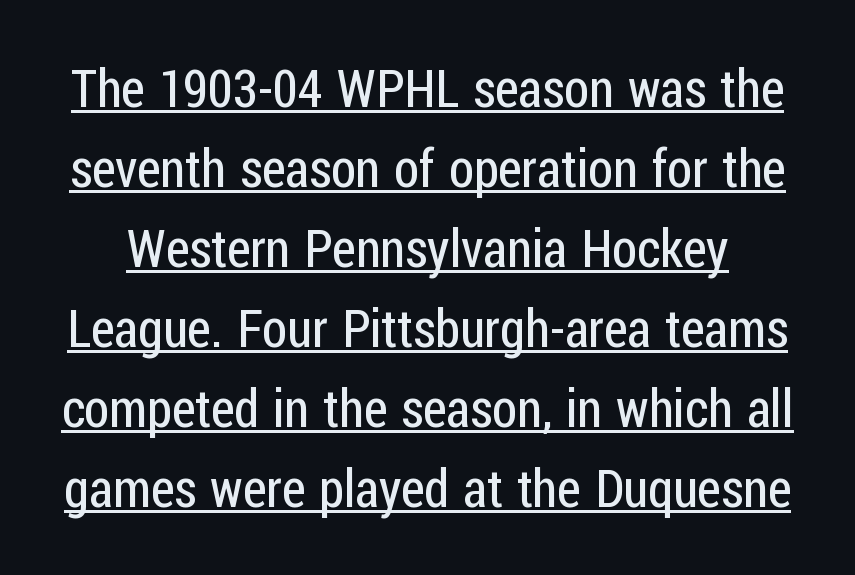
{"serif": "no", "italic": "no", "bold": "no", "weight": "regular", "width": "condensed", "stroke_contrast": "low", "x_height": "medium", "monospaced": "no", "underline": "yes", "line_spacing": "normal", "line_spacing_ratio": 1.57, "letter_spacing": "normal", "letter_spacing_em": 0.0, "glyph_px": 51}
